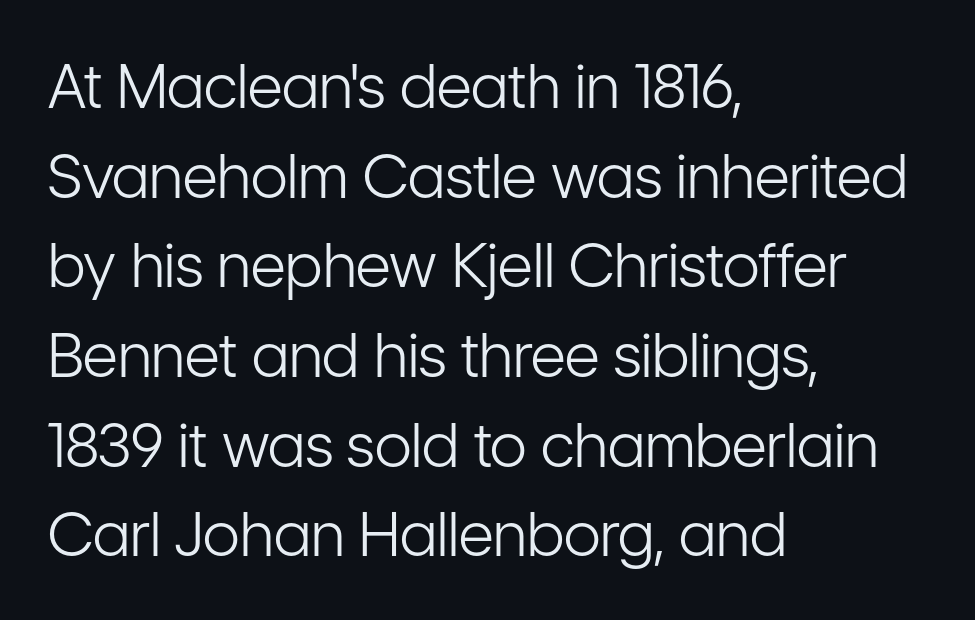
The image shows 61 px light, condensed sans-serif type, upright; set left-aligned, normal line spacing (1.47x), normal letter spacing, not underlined; low stroke contrast and a medium x-height.
